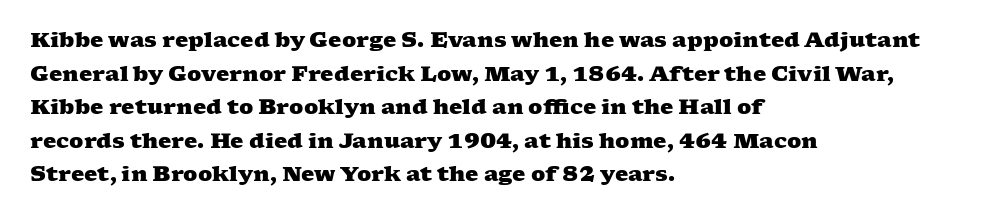
Tracking here is standard; glyphs follow each other at the usual distance. Horizontally, the lines are justified to the leading edge only. The words here are not underlined. How heavy is the stroke? Heavy — this is a bold. Successive baselines arrive at the customary interval.
